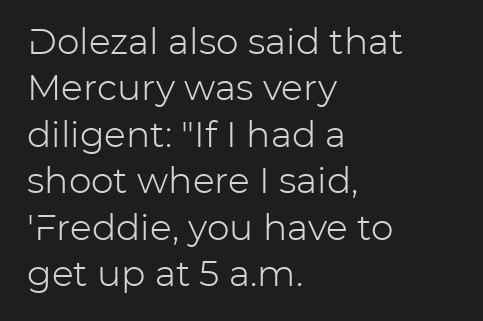
{"serif": "no", "italic": "no", "bold": "no", "weight": "light", "width": "normal", "stroke_contrast": "low", "x_height": "medium", "monospaced": "no", "underline": "no", "align": "left", "line_spacing": "normal", "line_spacing_ratio": 1.29, "letter_spacing": "normal", "letter_spacing_em": 0.0, "glyph_px": 36}
